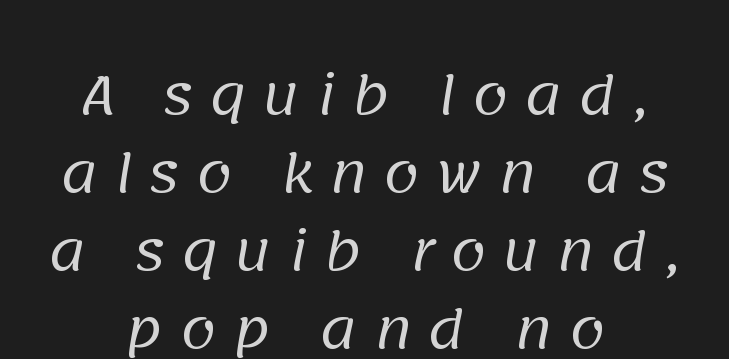
Each new line begins a customary step beneath the previous one. This sample has the flowing, uneven cadence of proportional lettering. Is the letter spacing exaggerated? Yes — the characters are pushed far apart. The strokes are not fattened; the text isn't bold.
